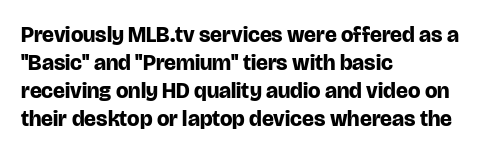
Q: Is the text bold? A: Yes.
Q: Is the text italic (slanted)? A: No, it is upright.
Q: Is the text underlined? A: No.
Q: How is the paragraph aligned? A: Left-aligned.
Q: Is the spacing between letters normal or unusually wide? A: Normal.
Q: Is the spacing between lines tight, normal or loose? A: Normal.
